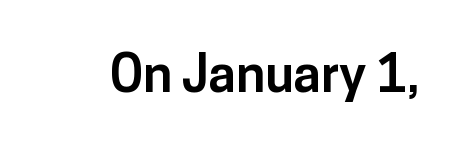
The image shows 51 px bold sans-serif type, upright; set normal letter spacing, not underlined; low stroke contrast and a medium x-height.
